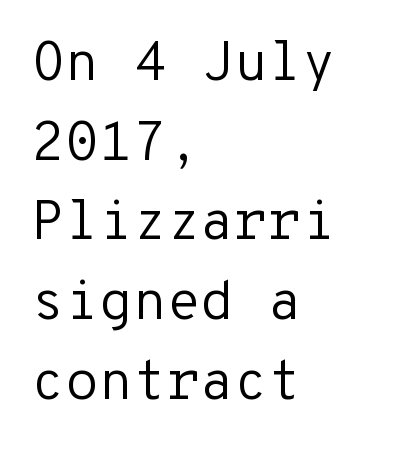
The image shows 55 px regular-weight sans-serif type, upright, monospaced; set left-aligned, normal line spacing (1.45x), normal letter spacing, not underlined; low stroke contrast and a medium x-height.
